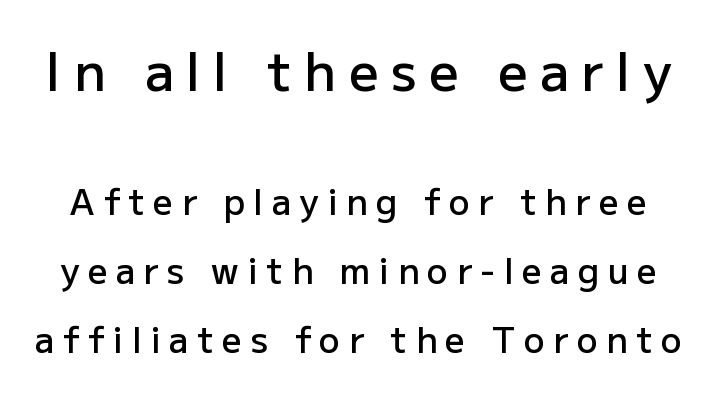
The image shows 52 px semibold sans-serif type, upright; set loose line spacing (1.97x), unusually wide letter spacing (+0.24 em), not underlined; the first (top) block is 1.49x larger; low stroke contrast and a medium x-height.
